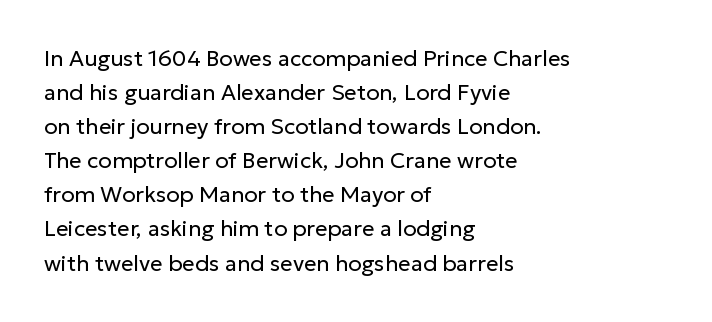
{"italic": "no", "bold": "no", "underline": "no", "align": "left", "line_spacing": "normal", "line_spacing_ratio": 1.55, "letter_spacing": "normal", "letter_spacing_em": 0.0, "glyph_px": 22}
